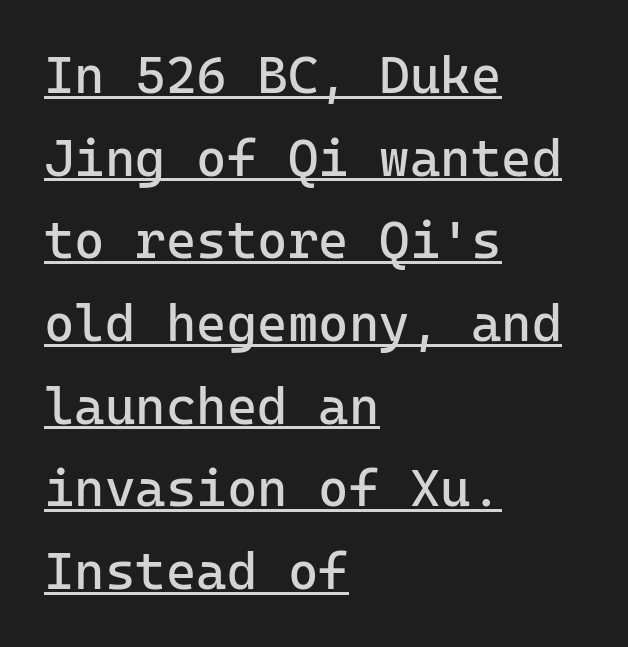
The image shows 52 px regular-weight sans-serif type, upright; set left-aligned, normal line spacing (1.59x), normal letter spacing, underlined; low stroke contrast and a medium x-height.
